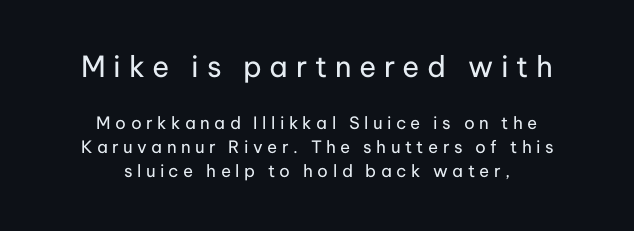
The image shows 29 px regular-weight sans-serif type, upright; set centered, normal line spacing (1.41x), unusually wide letter spacing (+0.26 em), not underlined; the first (top) block is 1.71x larger; low stroke contrast and a medium x-height.
